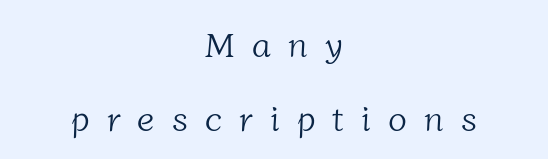
The image shows 35 px light serif type; set centered, loose line spacing (2.12x), unusually wide letter spacing (+0.49 em), not underlined; low stroke contrast and a medium x-height.
